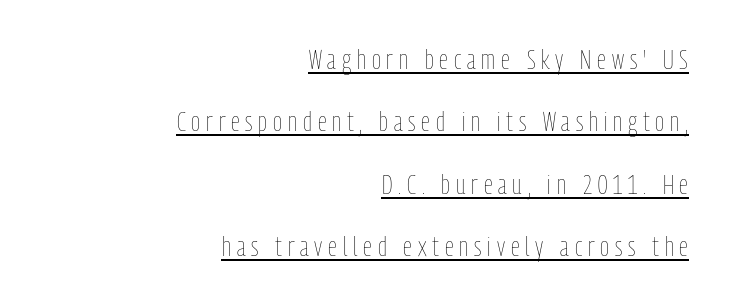
{"italic": "no", "bold": "no", "weight": "thin", "width": "condensed", "stroke_contrast": "low", "x_height": "medium", "monospaced": "no", "underline": "yes", "align": "right", "line_spacing": "loose", "line_spacing_ratio": 2.23, "letter_spacing": "wide", "letter_spacing_em": 0.21, "glyph_px": 28}
